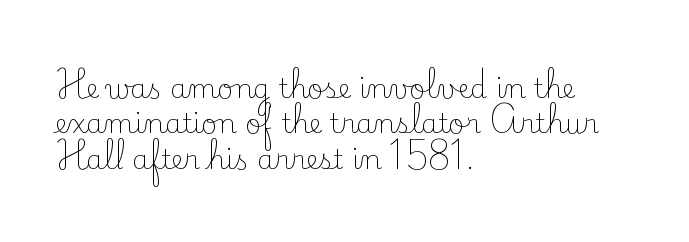
{"italic": "no", "bold": "no", "underline": "no", "align": "left", "line_spacing": "normal", "line_spacing_ratio": 1.31, "letter_spacing": "normal", "letter_spacing_em": 0.0, "glyph_px": 27}
